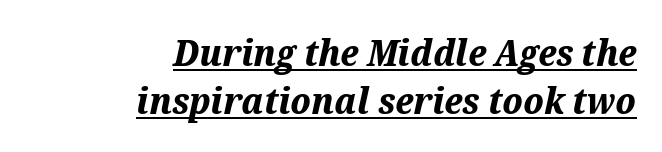
{"italic": "yes", "lean": "right", "slant_degrees": 12, "bold": "yes", "weight": "bold", "width": "normal", "stroke_contrast": "medium", "x_height": "medium", "monospaced": "no", "underline": "yes", "align": "right", "line_spacing": "normal", "line_spacing_ratio": 1.3, "letter_spacing": "normal", "letter_spacing_em": 0.0, "glyph_px": 37}
